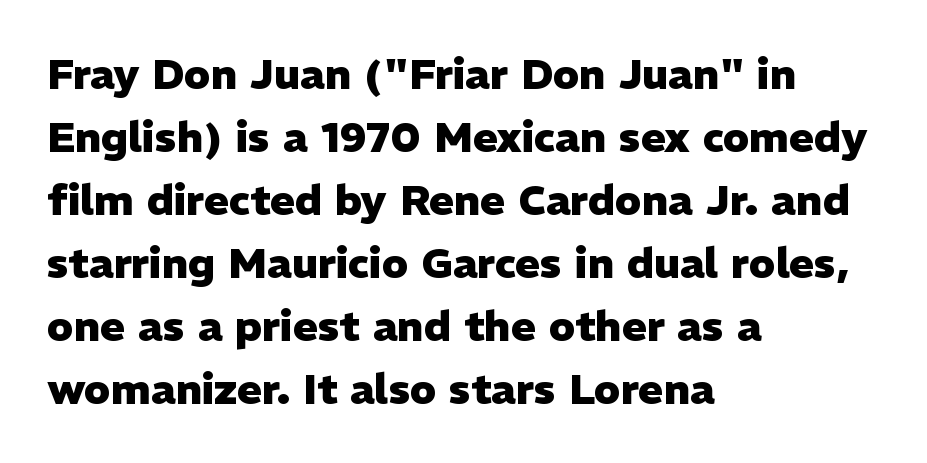
Q: Is the text bold? A: Yes.
Q: Is the text italic (slanted)? A: No, it is upright.
Q: Is the typeface a serif or a sans-serif typeface? A: Sans-serif.
Q: Is the text underlined? A: No.
Q: How is the paragraph aligned? A: Left-aligned.
Q: Is the spacing between letters normal or unusually wide? A: Normal.
Q: Is the spacing between lines tight, normal or loose? A: Normal.
Q: Width (condensed, normal, or wide)? A: Normal.
Q: Stroke contrast? A: Low.
Q: x-height? A: Medium.
Q: Monospaced? A: No.
